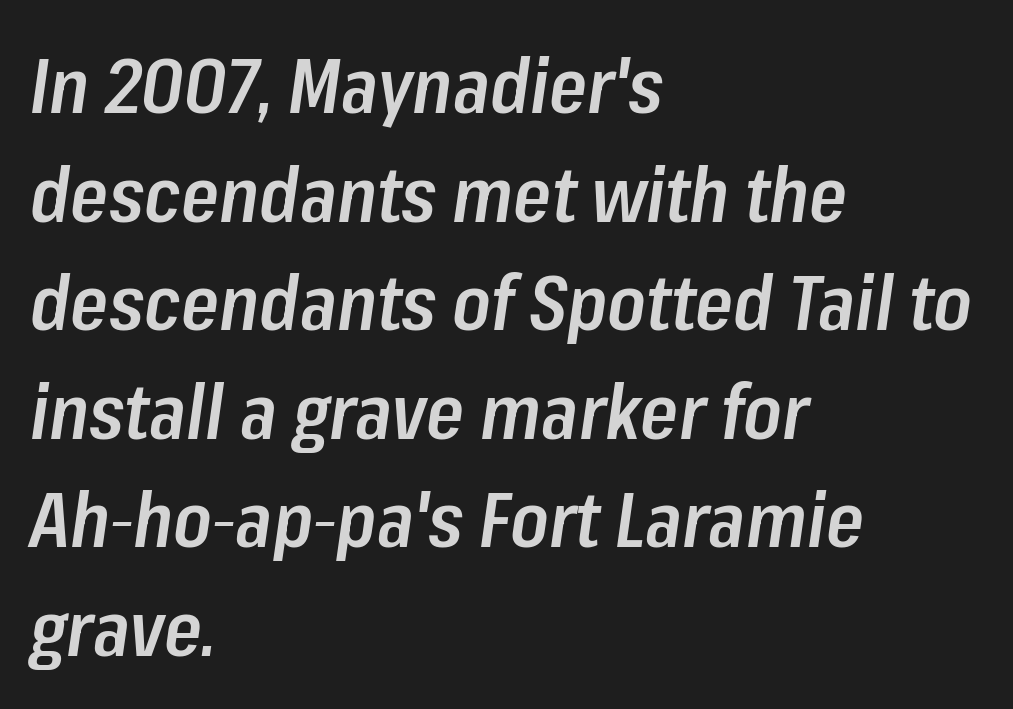
The image shows 77 px semibold, condensed type, italic (leaning right); set left-aligned, normal line spacing (1.41x), normal letter spacing, not underlined; low stroke contrast and a medium x-height.
